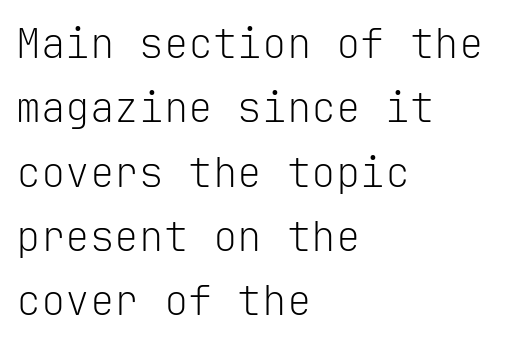
Q: Is the text bold? A: No.
Q: Is the text italic (slanted)? A: No, it is upright.
Q: Is the typeface a serif or a sans-serif typeface? A: Sans-serif.
Q: Is the text underlined? A: No.
Q: How is the paragraph aligned? A: Left-aligned.
Q: Is the spacing between letters normal or unusually wide? A: Normal.
Q: Is the spacing between lines tight, normal or loose? A: Normal.
Q: Width (condensed, normal, or wide)? A: Normal.
Q: Stroke contrast? A: Low.
Q: x-height? A: Medium.
Q: Monospaced? A: Yes.
